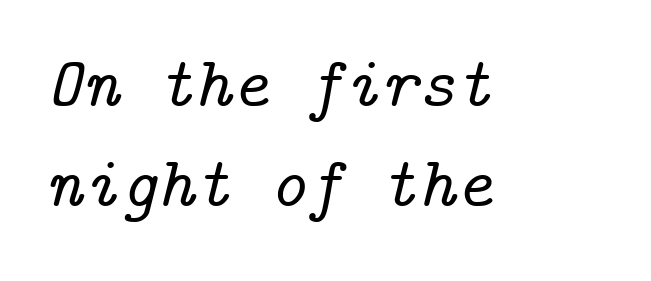
The image shows 71 px serif type, italic (leaning right); set left-aligned, normal line spacing (1.41x), normal letter spacing, not underlined; low stroke contrast and a medium x-height.
